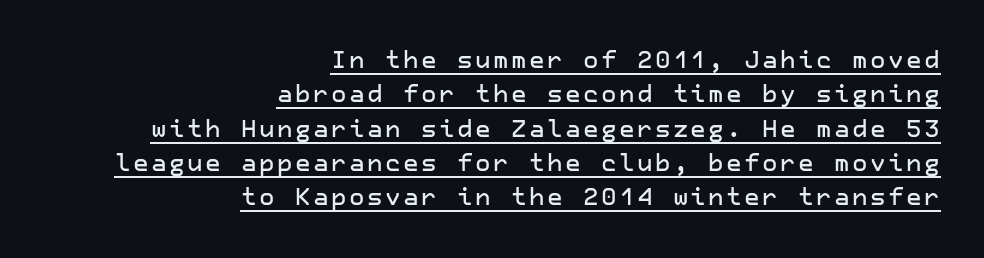
The image shows 24 px text type, upright; set right-aligned, normal line spacing (1.43x), underlined.
